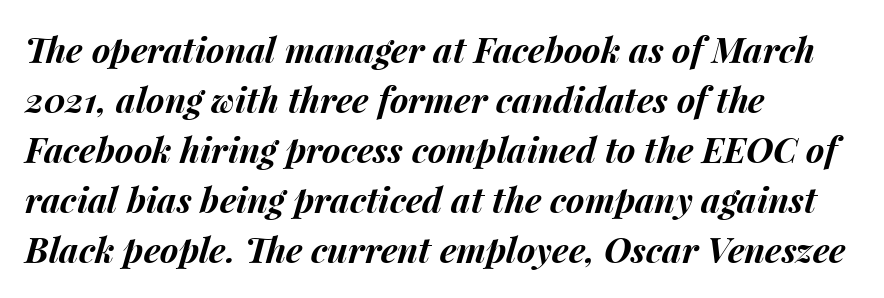
Q: Is the text bold? A: Yes.
Q: Is the text italic (slanted)? A: Yes, it leans right by about 15 degrees.
Q: Is the text underlined? A: No.
Q: How is the paragraph aligned? A: Left-aligned.
Q: Is the spacing between letters normal or unusually wide? A: Normal.
Q: Is the spacing between lines tight, normal or loose? A: Normal.
Q: Width (condensed, normal, or wide)? A: Normal.
Q: Stroke contrast? A: Medium.
Q: x-height? A: Medium.
Q: Monospaced? A: No.
